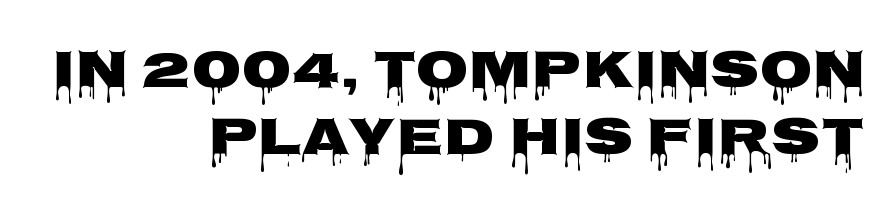
{"serif": "no", "italic": "no", "bold": "yes", "weight": "heavy", "width": "wide", "stroke_contrast": "low", "x_height": "large", "monospaced": "no", "underline": "no", "align": "right", "line_spacing_ratio": 1.24, "letter_spacing": "normal", "letter_spacing_em": 0.0, "glyph_px": 54}
